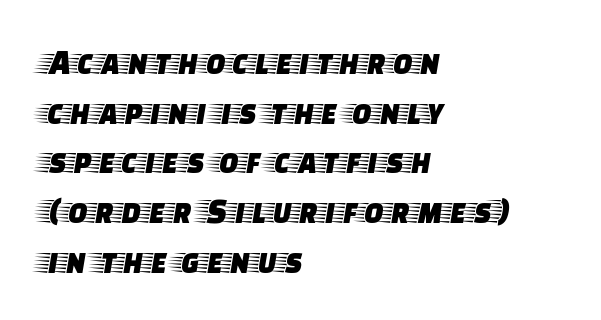
The image shows 36 px wide serif type; set left-aligned, normal line spacing (1.38x), normal letter spacing, not underlined; low stroke contrast and a large x-height.
